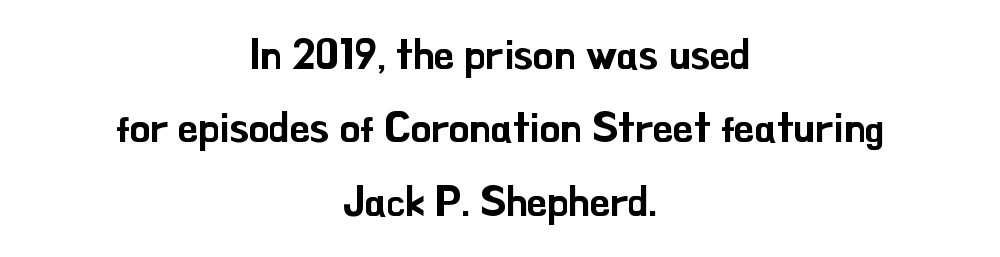
Q: Is the text italic (slanted)? A: No, it is upright.
Q: Is the typeface a serif or a sans-serif typeface? A: Sans-serif.
Q: Is the text underlined? A: No.
Q: How is the paragraph aligned? A: Centered.
Q: Is the spacing between letters normal or unusually wide? A: Normal.
Q: Width (condensed, normal, or wide)? A: Normal.
Q: Stroke contrast? A: Low.
Q: x-height? A: Small.
Q: Monospaced? A: No.
